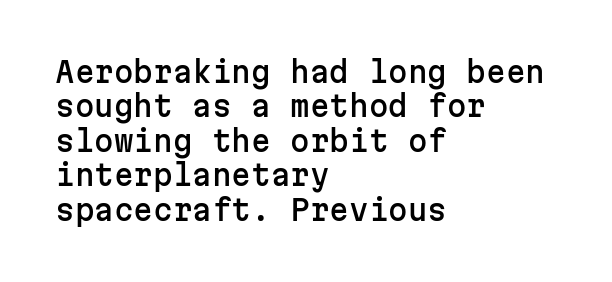
The image shows 28 px sans-serif type, upright, monospaced; set left-aligned, line spacing 1.23x, normal letter spacing, not underlined; low stroke contrast and a medium x-height.
